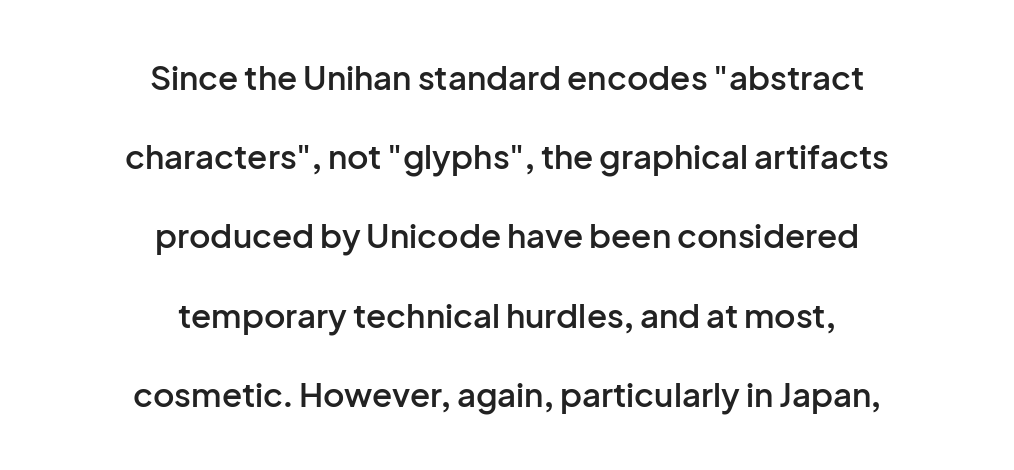
Q: Is the text bold? A: Semi-bold.
Q: Is the text italic (slanted)? A: No, it is upright.
Q: Is the typeface a serif or a sans-serif typeface? A: Sans-serif.
Q: Is the text underlined? A: No.
Q: How is the paragraph aligned? A: Centered.
Q: Is the spacing between letters normal or unusually wide? A: Normal.
Q: Is the spacing between lines tight, normal or loose? A: Loose.
Q: Width (condensed, normal, or wide)? A: Normal.
Q: Stroke contrast? A: Low.
Q: x-height? A: Medium.
Q: Monospaced? A: No.
